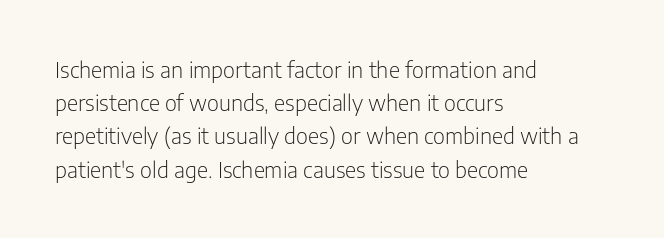
Tall strokes in this sample are plumb rather than angled. Weight: regular or lighter. Tracking value appears to be zero — textbook default spacing. The passage shown stacks its lines at a standard gap. The lines in this sample share a left origin and differ only in where they stop. Anything drawn beneath the words? Only blank space.
